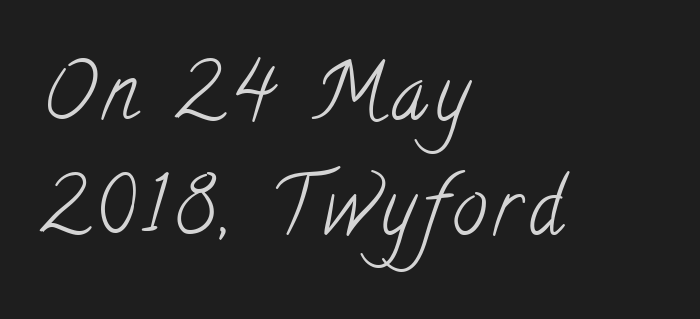
Which margin do the lines hug? The left one — the right edge is uneven. You could not count columns in this text — the font is proportionally spaced. The weight tops out at a normal text grade. The leading is moderate, giving the passage an even texture.
